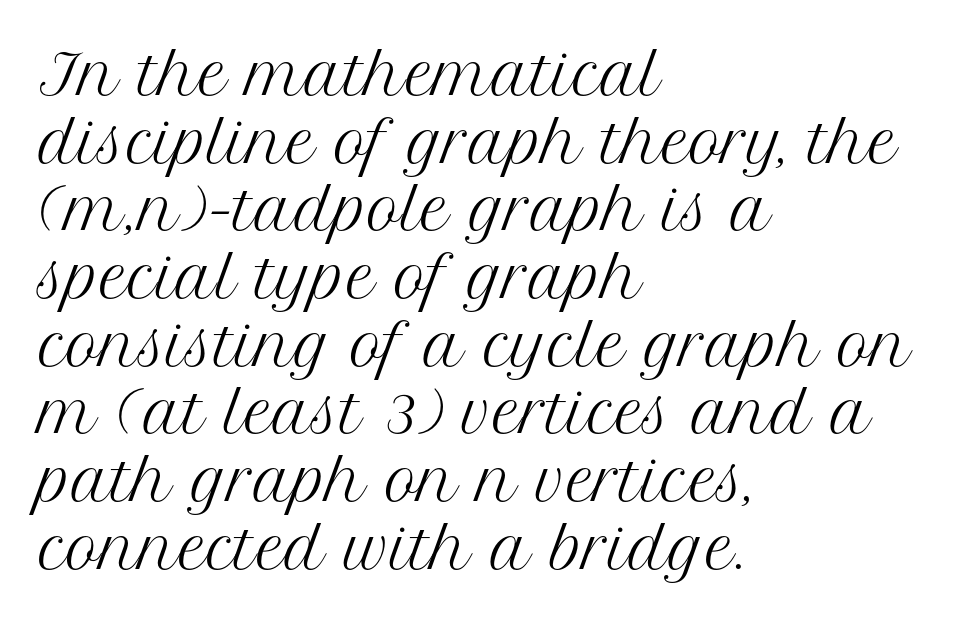
{"serif": "yes", "bold": "no", "weight": "regular", "width": "normal", "stroke_contrast": "medium", "x_height": "medium", "monospaced": "no", "underline": "no", "align": "left", "line_spacing_ratio": 1.23, "letter_spacing": "normal", "letter_spacing_em": 0.0, "glyph_px": 55}
